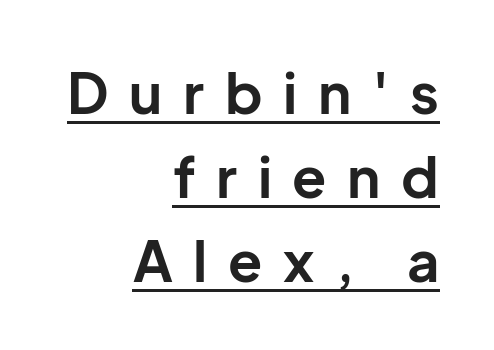
Substantial extra tracking has been applied to these lines. Spacing verdict: proportional, widths tailored to each character. The font is running at its bold setting. A continuous stroke trails under the words, as in a hyperlink. The text block is weighted toward the right margin, trailing off unevenly leftward.
